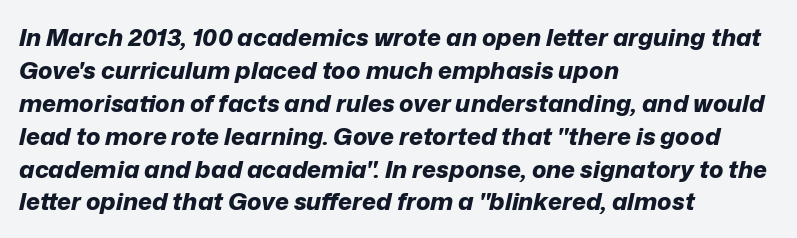
These lines stack with their left ends in a neat column. Characters are canted at an angle relative to the baseline's perpendicular. Rule under the text: the space is simply empty. A typesetter would call this leading conventional body-copy spacing.
